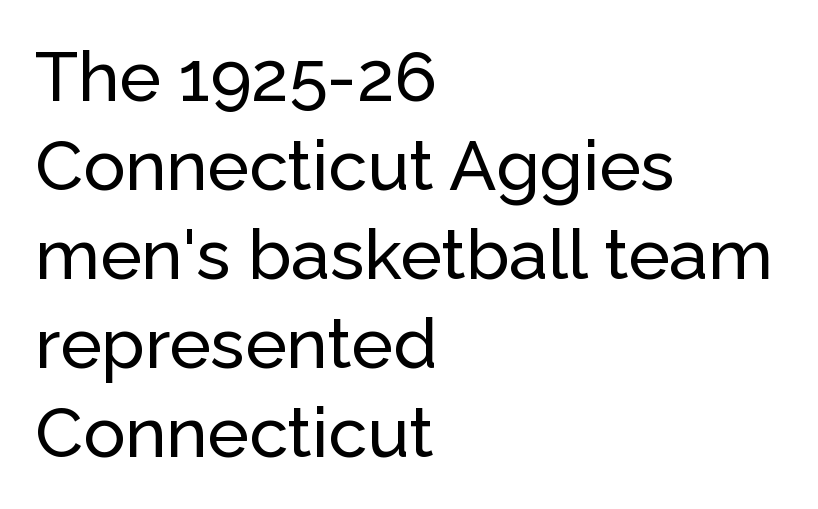
Q: Is the text italic (slanted)? A: No, it is upright.
Q: Is the typeface a serif or a sans-serif typeface? A: Sans-serif.
Q: Is the text underlined? A: No.
Q: How is the paragraph aligned? A: Left-aligned.
Q: Is the spacing between letters normal or unusually wide? A: Normal.
Q: Is the spacing between lines tight, normal or loose? A: Normal.
Q: Width (condensed, normal, or wide)? A: Normal.
Q: Stroke contrast? A: Low.
Q: x-height? A: Medium.
Q: Monospaced? A: No.
